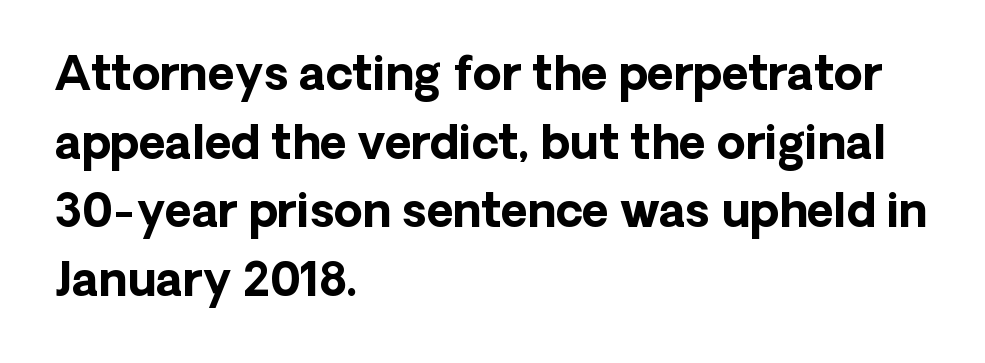
Q: Is the text bold? A: Yes.
Q: Is the text italic (slanted)? A: No, it is upright.
Q: Is the typeface a serif or a sans-serif typeface? A: Sans-serif.
Q: Is the text underlined? A: No.
Q: How is the paragraph aligned? A: Left-aligned.
Q: Is the spacing between letters normal or unusually wide? A: Normal.
Q: Is the spacing between lines tight, normal or loose? A: Normal.
Q: Width (condensed, normal, or wide)? A: Normal.
Q: Stroke contrast? A: Low.
Q: x-height? A: Medium.
Q: Monospaced? A: No.
